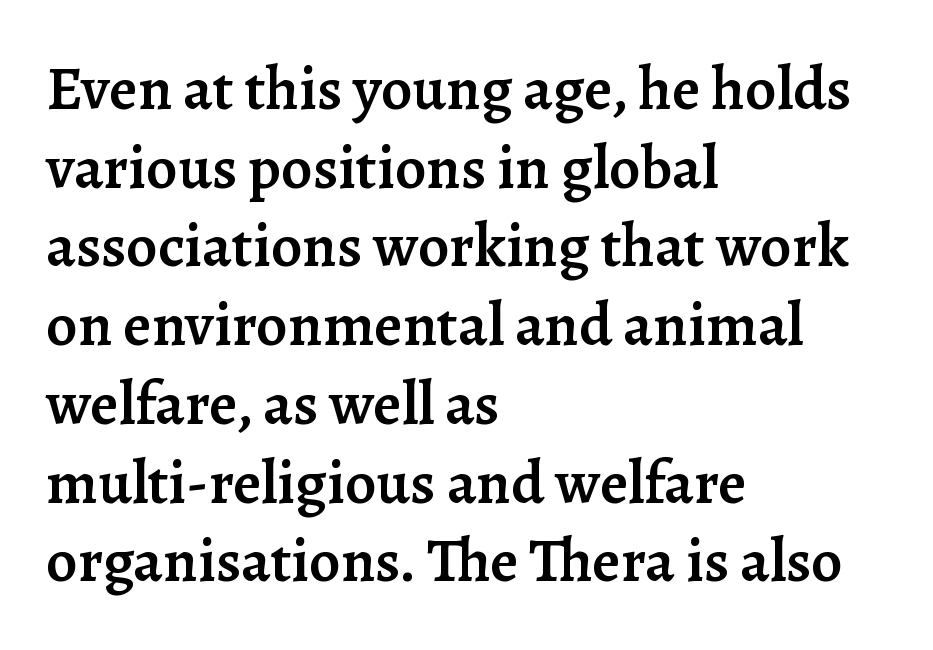
Q: Is the text bold? A: Semi-bold.
Q: Is the text italic (slanted)? A: No, it is upright.
Q: Is the typeface a serif or a sans-serif typeface? A: Serif.
Q: Is the text underlined? A: No.
Q: How is the paragraph aligned? A: Left-aligned.
Q: Is the spacing between letters normal or unusually wide? A: Normal.
Q: Is the spacing between lines tight, normal or loose? A: Normal.
Q: Width (condensed, normal, or wide)? A: Normal.
Q: Stroke contrast? A: Low.
Q: x-height? A: Medium.
Q: Monospaced? A: No.
